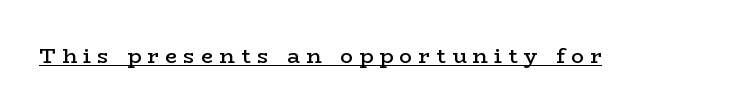
The image shows 21 px text type, upright; set unusually wide letter spacing (+0.3 em), underlined.
